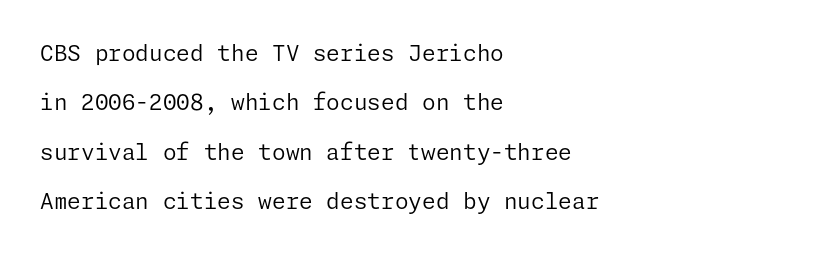
{"italic": "no", "bold": "no", "underline": "no", "align": "left", "line_spacing": "loose", "line_spacing_ratio": 2.24, "letter_spacing": "normal", "letter_spacing_em": 0.0, "glyph_px": 22}
